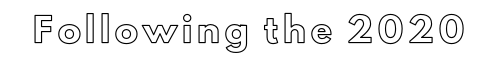
The image shows 23 px text type, upright; set unusually wide letter spacing (+0.21 em), not underlined.
